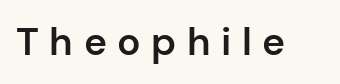
Beneath every word, the page is bare. The type sits square on the baseline with zero lean. Does the weight exceed regular? Yes, but only to semibold. This sample uses a sans-serif face.
